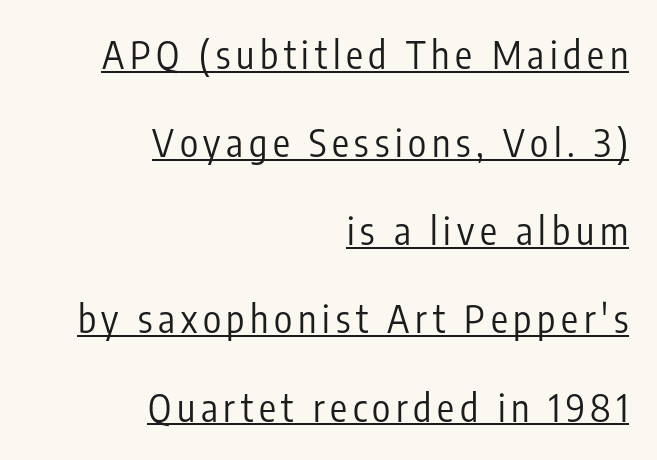
{"serif": "no", "italic": "no", "bold": "no", "weight": "regular", "width": "condensed", "stroke_contrast": "low", "x_height": "medium", "monospaced": "no", "underline": "yes", "align": "right", "line_spacing": "loose", "line_spacing_ratio": 2.32, "glyph_px": 38}
